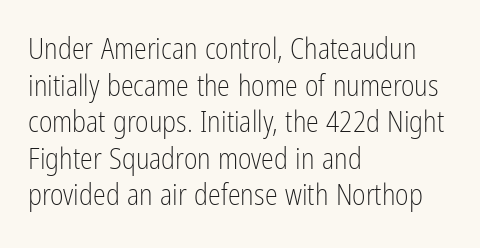
Character widths vary here, with narrow letters taking less room than wide ones. Nobody drew a line under any word here. Stems here are at most as thick as an everyday book face. No extra tracking has been applied to these lines.
